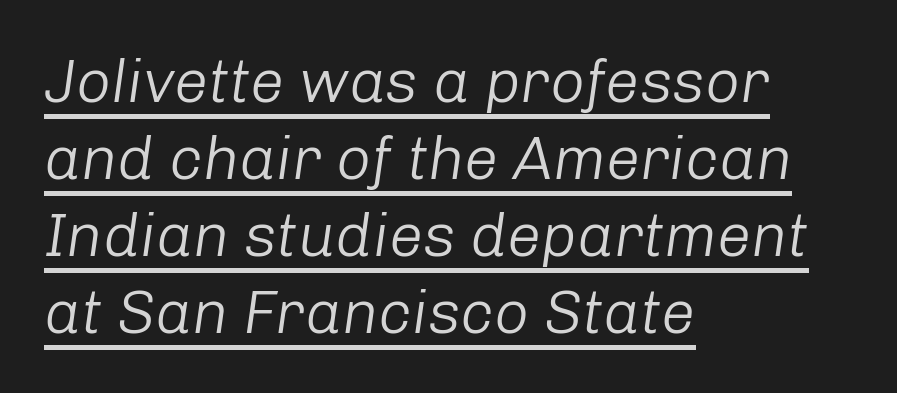
Q: Is the text bold? A: No.
Q: Is the text italic (slanted)? A: Yes, it leans right by about 8 degrees.
Q: Is the text underlined? A: Yes.
Q: How is the paragraph aligned? A: Left-aligned.
Q: Is the spacing between letters normal or unusually wide? A: Normal.
Q: Is the spacing between lines tight, normal or loose? A: Normal.
Q: Width (condensed, normal, or wide)? A: Normal.
Q: Stroke contrast? A: Low.
Q: x-height? A: Medium.
Q: Monospaced? A: No.
